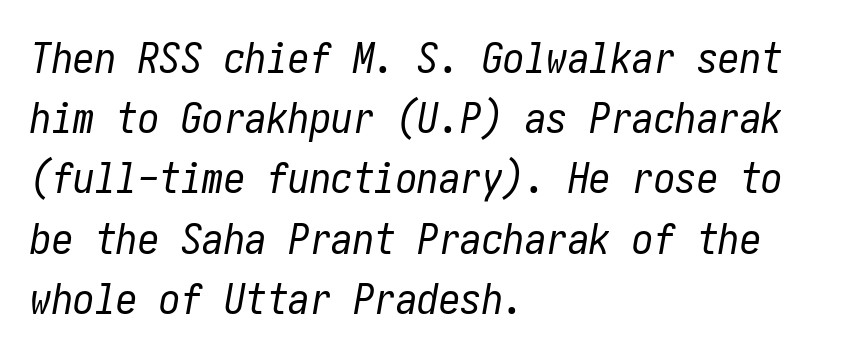
Q: Is the text bold? A: No.
Q: Is the text italic (slanted)? A: Yes, it leans right by about 10 degrees.
Q: Is the text underlined? A: No.
Q: How is the paragraph aligned? A: Left-aligned.
Q: Is the spacing between letters normal or unusually wide? A: Normal.
Q: Is the spacing between lines tight, normal or loose? A: Normal.
Q: Width (condensed, normal, or wide)? A: Condensed.
Q: Stroke contrast? A: Low.
Q: x-height? A: Medium.
